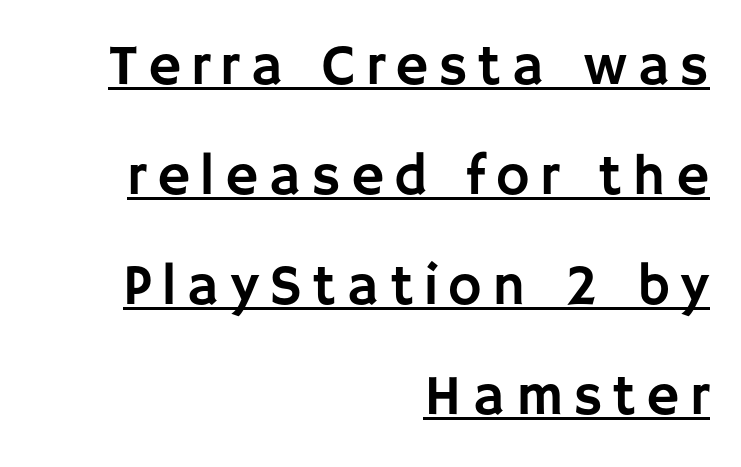
{"serif": "no", "italic": "no", "width": "normal", "stroke_contrast": "low", "x_height": "large", "monospaced": "no", "underline": "yes", "align": "right", "line_spacing": "loose", "line_spacing_ratio": 1.93, "glyph_px": 57}
